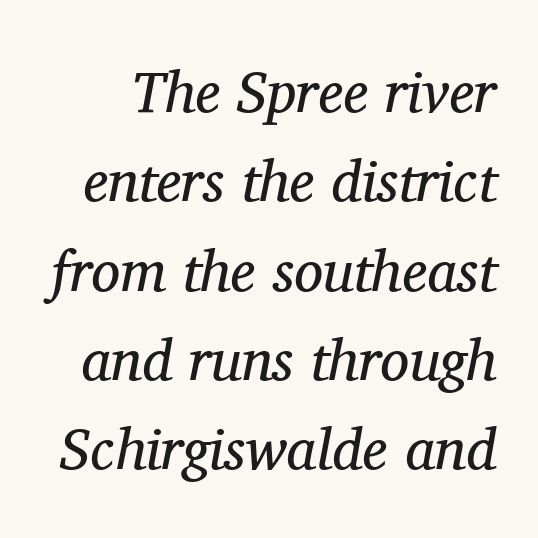
{"serif": "yes", "italic": "yes", "lean": "right", "slant_degrees": 11, "bold": "no", "weight": "regular", "width": "normal", "stroke_contrast": "medium", "x_height": "medium", "monospaced": "no", "underline": "no", "line_spacing": "normal", "line_spacing_ratio": 1.54, "letter_spacing": "normal", "letter_spacing_em": 0.0, "glyph_px": 58}
